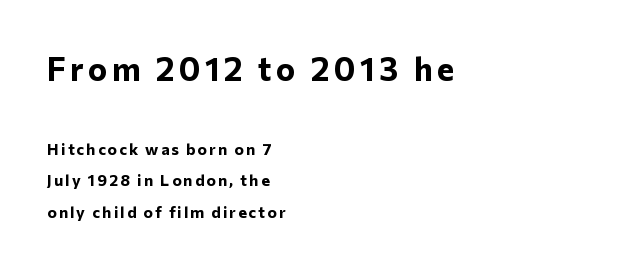
The image shows 33 px bold sans-serif type, upright; set left-aligned, loose line spacing (1.96x), not underlined; the first (top) block is 2.06x larger; low stroke contrast and a medium x-height.
